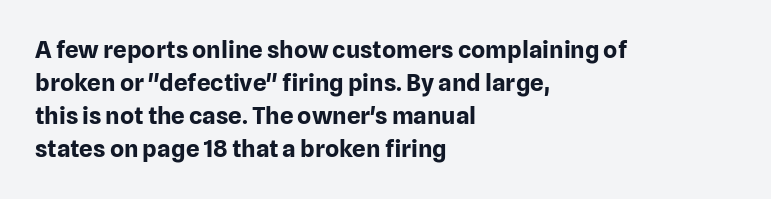
These lines keep a tight, regular rhythm from letter to letter. Heavy-handed strokes throughout: this text is bold. A normal amount of white space separates one row of letters from the next. The font's upright variant was chosen for this text. The string is rendered with underlining switched off. Which margin do the lines hug? The left one — the right edge is uneven.
